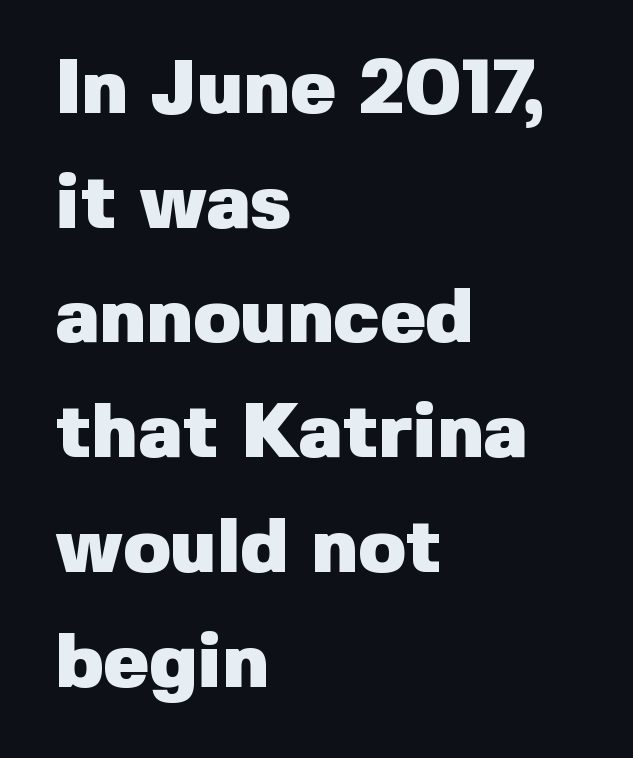
Layout note: lines flush left. Vertical strokes here are truly vertical. The rendering keeps characters at their native spacing. You'd pick this weight for a headline — it's a proper bold. A normal amount of white space separates one row of letters from the next.
